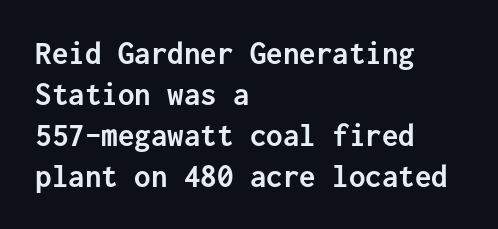
Q: Is the text bold? A: Yes.
Q: Is the text italic (slanted)? A: No, it is upright.
Q: Is the typeface a serif or a sans-serif typeface? A: Sans-serif.
Q: Is the text underlined? A: No.
Q: How is the paragraph aligned? A: Left-aligned.
Q: Is the spacing between letters normal or unusually wide? A: Normal.
Q: Width (condensed, normal, or wide)? A: Normal.
Q: Stroke contrast? A: Low.
Q: x-height? A: Medium.
Q: Monospaced? A: Yes.
